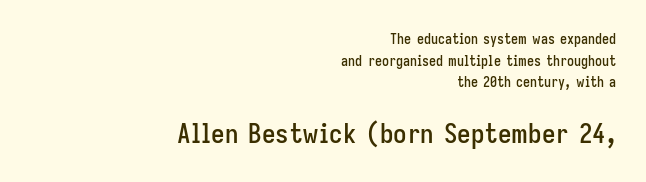
{"italic": "no", "underline": "no", "align": "right", "line_spacing": "normal", "line_spacing_ratio": 1.54, "letter_spacing": "normal", "letter_spacing_em": 0.0, "larger_block": "second", "size_ratio": 1.93, "glyph_px": 27}
